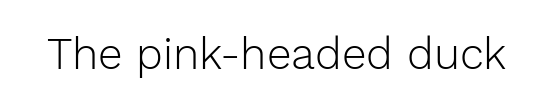
Q: Is the text bold? A: No.
Q: Is the text italic (slanted)? A: No, it is upright.
Q: Is the typeface a serif or a sans-serif typeface? A: Sans-serif.
Q: Is the text underlined? A: No.
Q: Is the spacing between letters normal or unusually wide? A: Normal.
Q: Width (condensed, normal, or wide)? A: Normal.
Q: Stroke contrast? A: Low.
Q: x-height? A: Medium.
Q: Monospaced? A: No.
